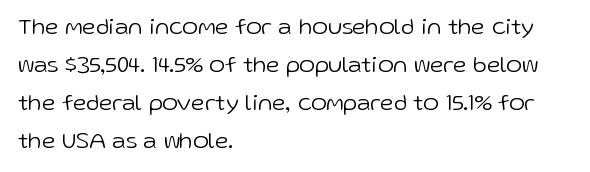
{"italic": "no", "bold": "no", "underline": "no", "align": "left", "line_spacing": "normal", "line_spacing_ratio": 1.58, "letter_spacing": "normal", "letter_spacing_em": 0.0, "glyph_px": 24}
